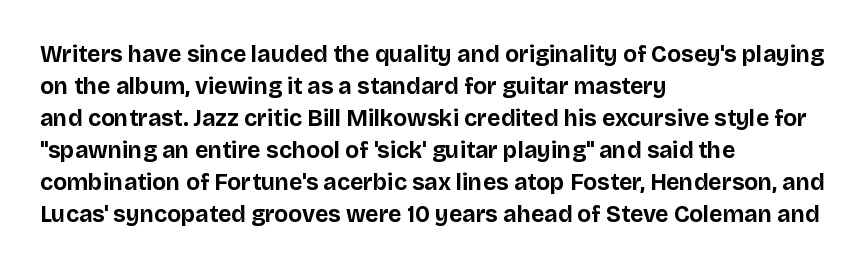
{"italic": "no", "bold": "yes", "underline": "no", "align": "left", "line_spacing": "normal", "line_spacing_ratio": 1.39, "letter_spacing": "normal", "letter_spacing_em": 0.0, "glyph_px": 23}
